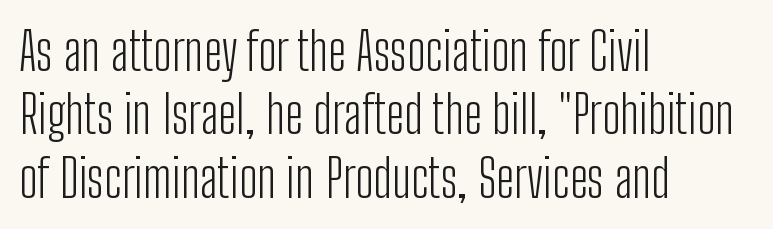
{"serif": "no", "italic": "no", "bold": "no", "weight": "light", "width": "condensed", "stroke_contrast": "low", "x_height": "medium", "monospaced": "no", "underline": "no", "align": "left", "line_spacing_ratio": 1.22, "letter_spacing": "normal", "letter_spacing_em": 0.0, "glyph_px": 52}
